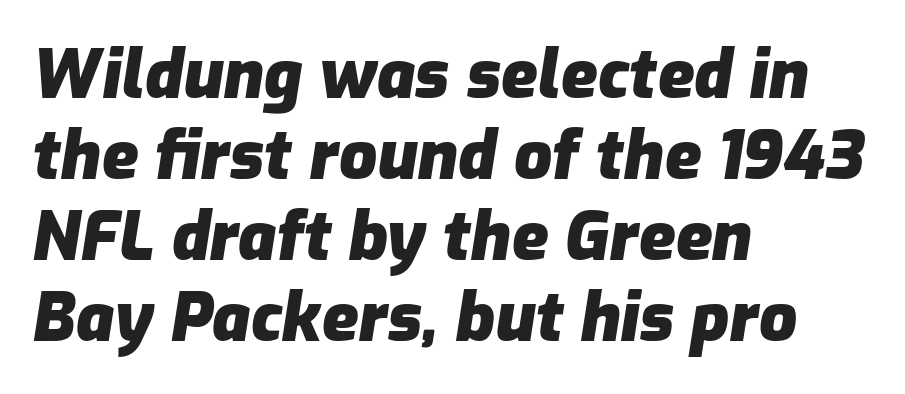
{"italic": "yes", "lean": "right", "slant_degrees": 9, "bold": "yes", "weight": "heavy", "width": "normal", "stroke_contrast": "low", "x_height": "medium", "monospaced": "no", "underline": "no", "align": "left", "line_spacing_ratio": 1.21, "letter_spacing": "normal", "letter_spacing_em": 0.0, "glyph_px": 67}
